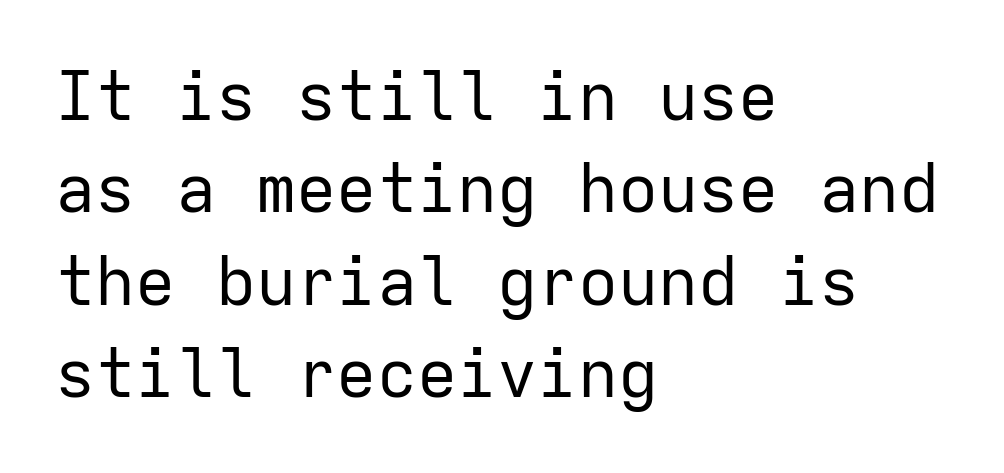
Ink coverage per letter is moderate at most. The passage shown is not underscored anywhere. The rendering keeps characters at their native spacing. The space between consecutive lines is moderate. Do the characters align in a grid? Yes, the font is monospaced. The font family rendered here belongs to the sans-serif group.
